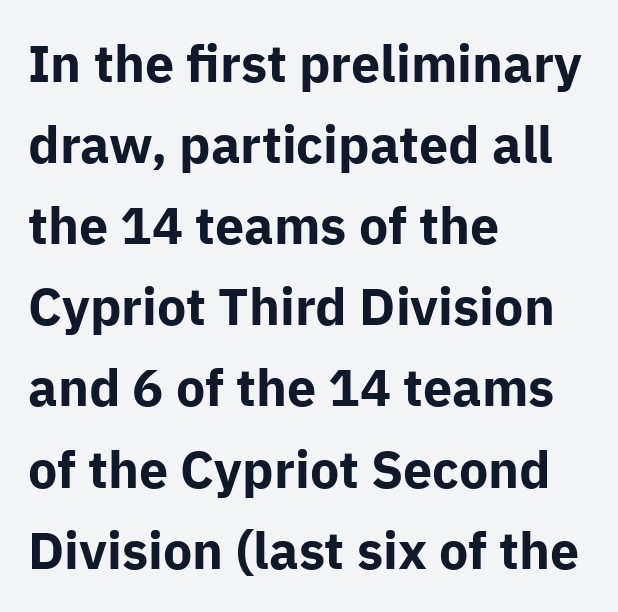
The image shows 52 px bold sans-serif type, upright; set left-aligned, normal line spacing (1.56x), normal letter spacing, not underlined; low stroke contrast and a medium x-height.
